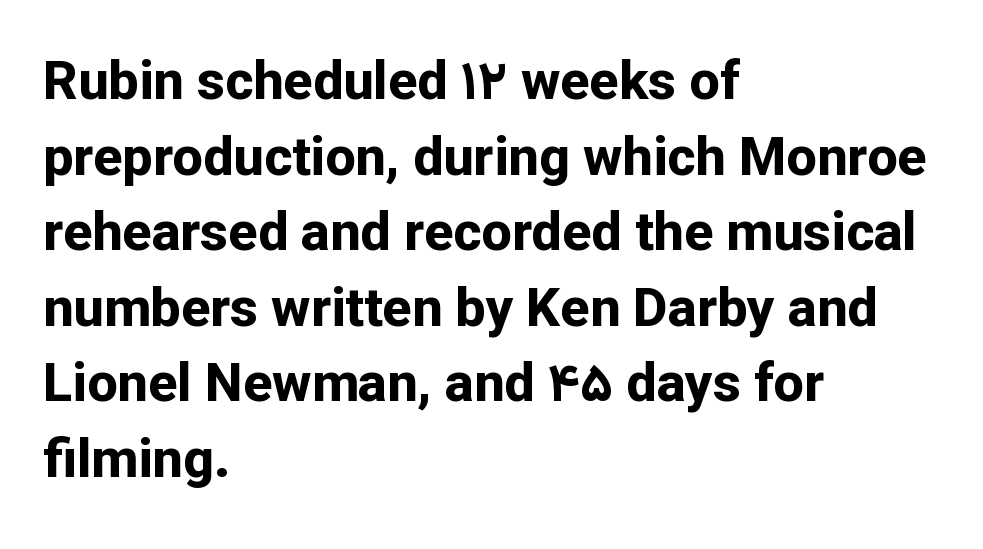
{"serif": "no", "italic": "no", "bold": "yes", "weight": "bold", "width": "normal", "stroke_contrast": "low", "x_height": "medium", "monospaced": "no", "underline": "no", "align": "left", "line_spacing": "normal", "line_spacing_ratio": 1.4, "letter_spacing": "normal", "letter_spacing_em": 0.0, "glyph_px": 54}
